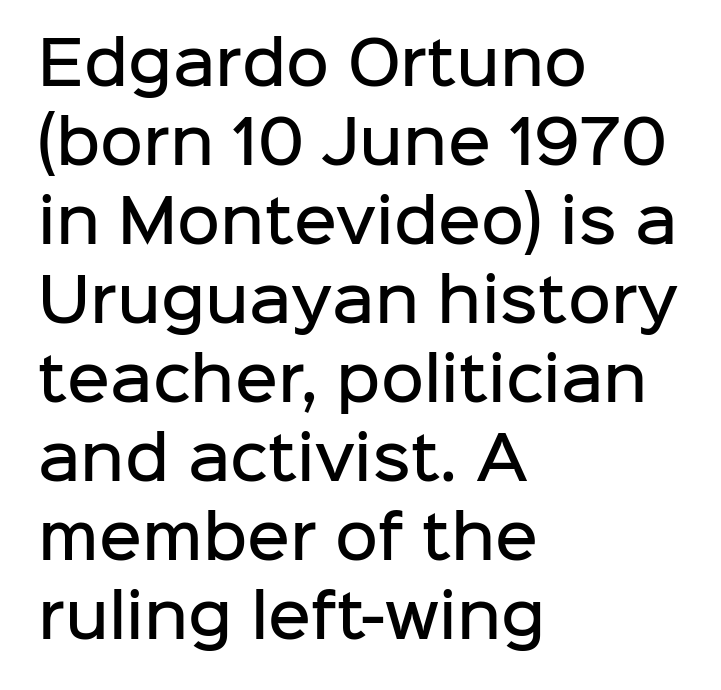
{"serif": "no", "italic": "no", "bold": "semi", "weight": "semibold", "width": "normal", "stroke_contrast": "low", "x_height": "medium", "monospaced": "no", "underline": "no", "align": "left", "line_spacing": "normal", "line_spacing_ratio": 1.34, "letter_spacing": "normal", "letter_spacing_em": 0.0, "glyph_px": 59}
